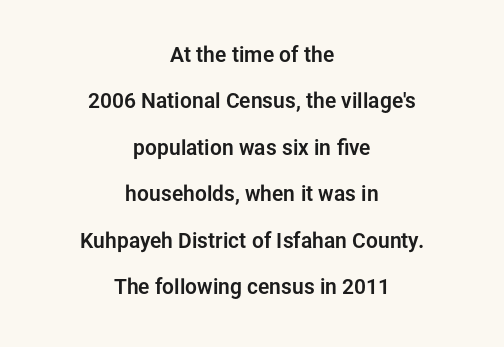
The image shows 21 px text type, upright; set centered, loose line spacing (2.21x), normal letter spacing, not underlined.
